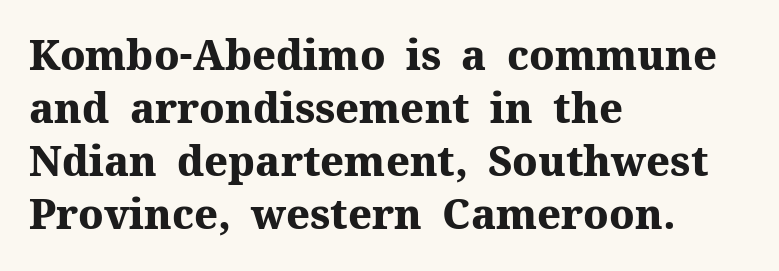
The image shows 41 px heavy serif type, upright; set left-aligned, normal line spacing (1.29x), normal letter spacing, not underlined; medium stroke contrast and a medium x-height.
